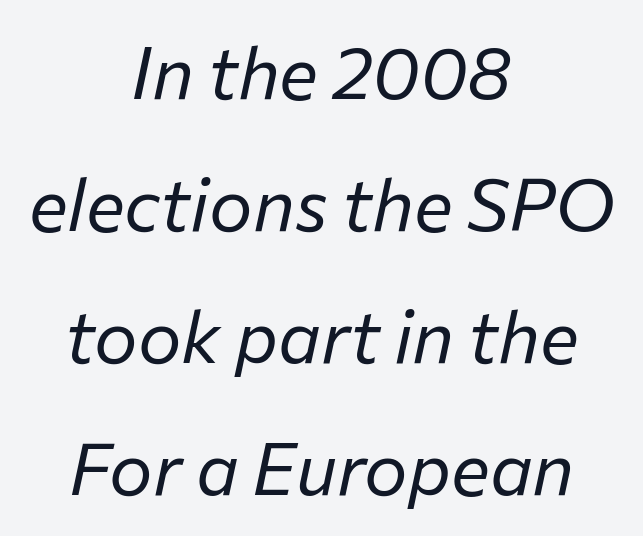
The baseline area is clear. The characters are drawn with everyday or finer stroke widths. Quick note: italic. Each letter keeps its own natural width here, so spacing adapts to shape. No extra tracking has been applied to these lines. Leftover space on each line is divided equally before and after the words.
